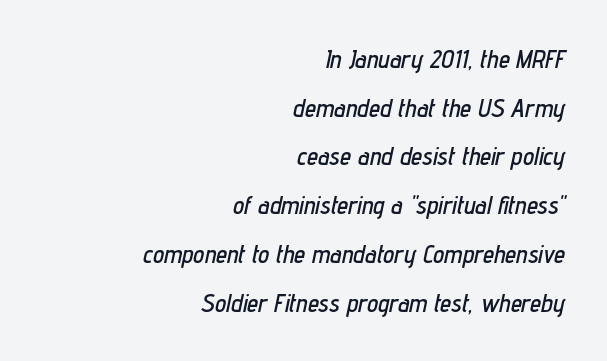
{"italic": "yes", "lean": "right", "slant_degrees": 12, "underline": "no", "align": "right", "line_spacing": "loose", "line_spacing_ratio": 1.95, "letter_spacing": "normal", "letter_spacing_em": 0.0, "glyph_px": 25}
